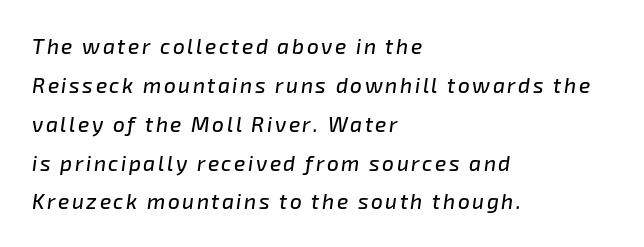
{"italic": "yes", "lean": "right", "slant_degrees": 8, "underline": "no", "align": "left", "line_spacing_ratio": 1.85, "glyph_px": 21}
